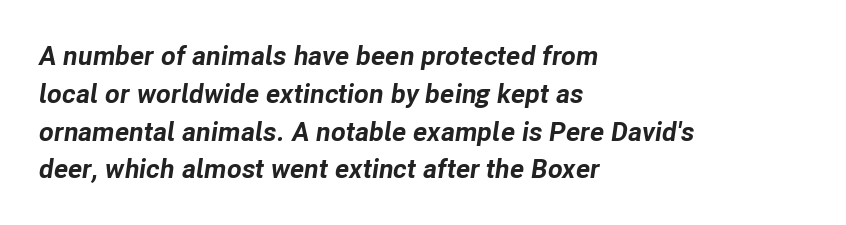
The image shows 27 px bold type, italic (leaning right); set left-aligned, normal line spacing (1.4x), normal letter spacing, not underlined.
